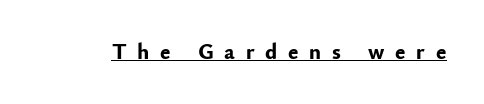
{"italic": "no", "bold": "yes", "underline": "yes", "letter_spacing": "wide", "letter_spacing_em": 0.49, "glyph_px": 22}
